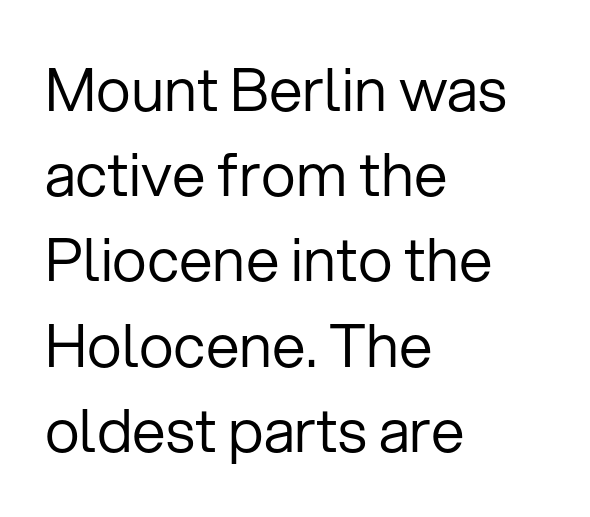
The image shows 60 px regular-weight sans-serif type, upright; set left-aligned, normal line spacing (1.42x), normal letter spacing, not underlined; low stroke contrast and a medium x-height.
